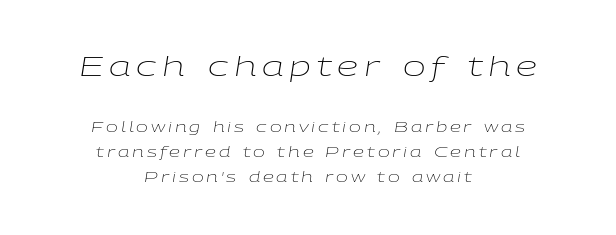
{"italic": "yes", "lean": "right", "slant_degrees": 9, "bold": "no", "underline": "no", "align": "center", "line_spacing_ratio": 1.77, "letter_spacing": "wide", "letter_spacing_em": 0.21, "larger_block": "first", "size_ratio": 1.93, "glyph_px": 27}
